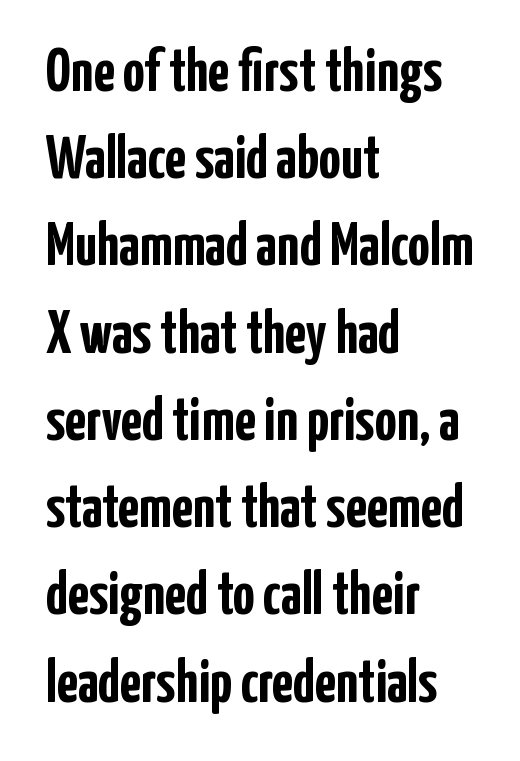
{"serif": "no", "italic": "no", "bold": "yes", "weight": "semibold", "width": "condensed", "stroke_contrast": "low", "x_height": "medium", "monospaced": "no", "underline": "no", "align": "left", "line_spacing": "normal", "line_spacing_ratio": 1.43, "letter_spacing": "normal", "letter_spacing_em": 0.0, "glyph_px": 61}
